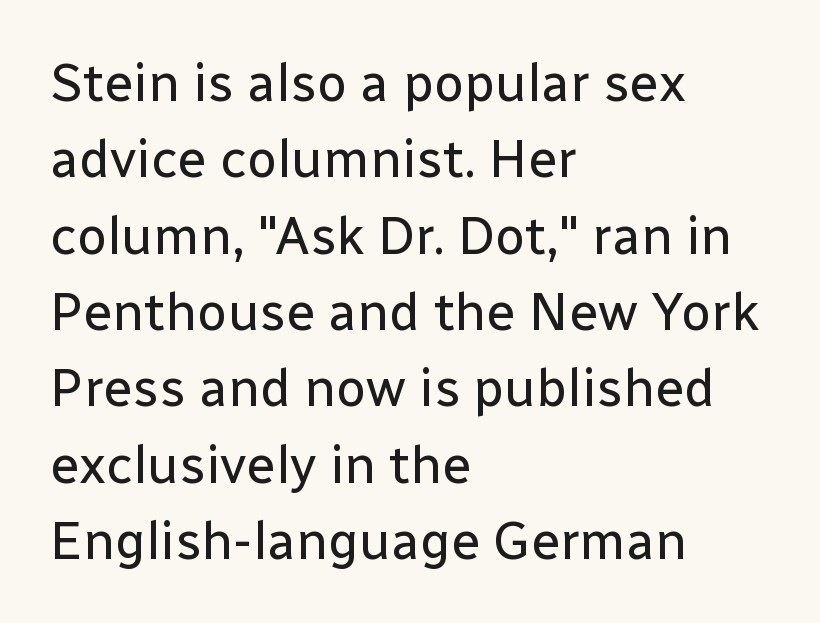
The image shows 53 px regular-weight sans-serif type, upright; set left-aligned, normal line spacing (1.44x), normal letter spacing, not underlined; low stroke contrast and a medium x-height.
